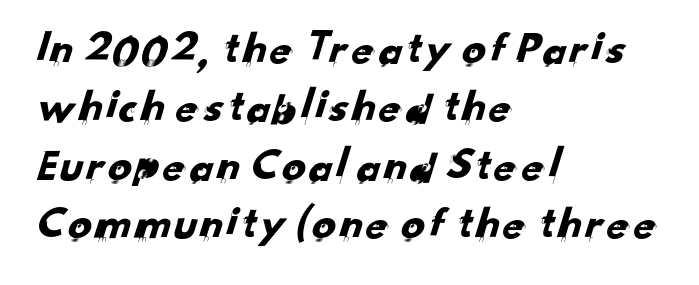
The horizontal fit of the characters is conventional and even. Honestly, there is no underline to notice here at all. Casual observation: everything's shoved over to the left. Looks like regular typesetting: each glyph gets only the width it needs. These lines are composed in type without serifs.
